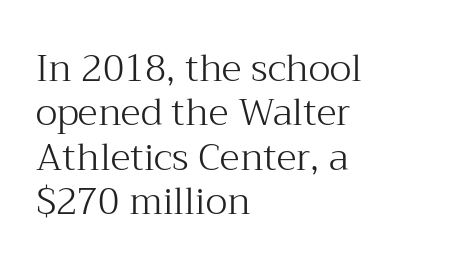
The image shows 37 px light serif type, upright; set left-aligned, line spacing 1.2x, normal letter spacing, not underlined; medium stroke contrast and a medium x-height.
